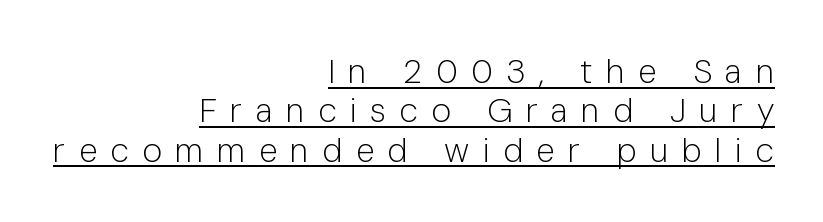
{"serif": "no", "italic": "no", "bold": "no", "weight": "light", "width": "normal", "stroke_contrast": "low", "x_height": "medium", "monospaced": "no", "underline": "yes", "align": "right", "line_spacing_ratio": 1.16, "letter_spacing": "wide", "letter_spacing_em": 0.39, "glyph_px": 34}
